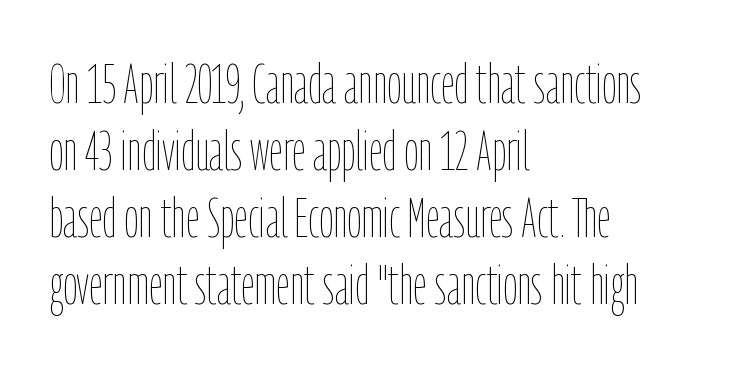
Does extra space separate the letters? No, they use regular spacing. Spacing verdict: proportional, widths tailored to each character. No italicization has been applied; the sample stays upright. Glance below the letters and you will spot only blank space.
